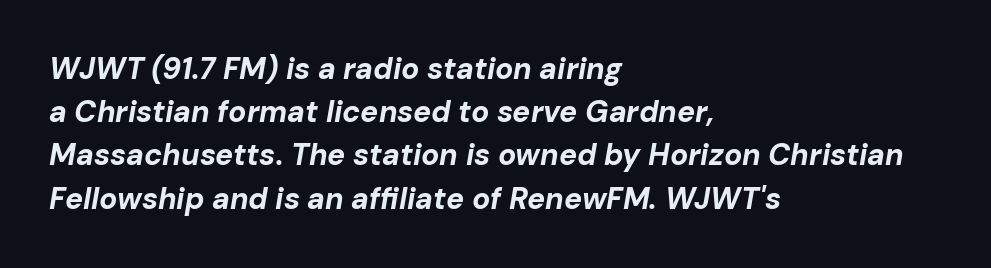
In terms of weight, the rendering is a true, heavy bold. Leading: standard. Character widths vary here, with narrow letters taking less room than wide ones. Line beginnings align vertically; line endings do not.
